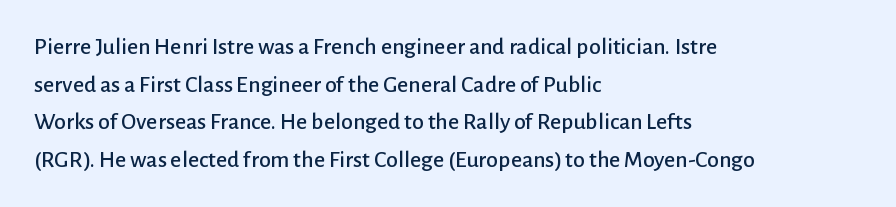
The image shows 24 px text type, upright; set left-aligned, normal line spacing (1.57x), normal letter spacing, not underlined.
